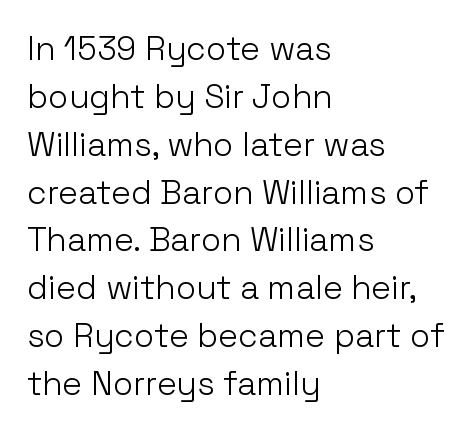
{"serif": "no", "italic": "no", "bold": "no", "weight": "light", "width": "normal", "stroke_contrast": "low", "x_height": "medium", "monospaced": "no", "underline": "no", "align": "left", "line_spacing": "normal", "line_spacing_ratio": 1.45, "letter_spacing": "normal", "letter_spacing_em": 0.0, "glyph_px": 33}
